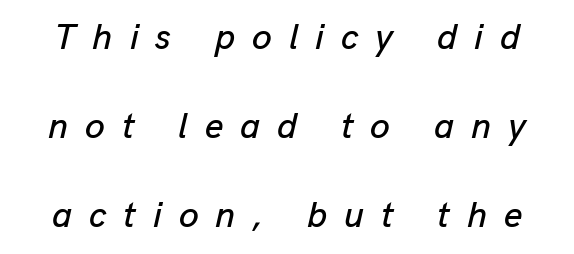
The vertical gap from one line to the next is large. The space beneath each line is pristine and unruled. This sample uses an oblique cut, with every glyph tilted off the vertical. The letters are spread apart with noticeably loose tracking. Varying glyph widths throughout — classic text-font behaviour.
